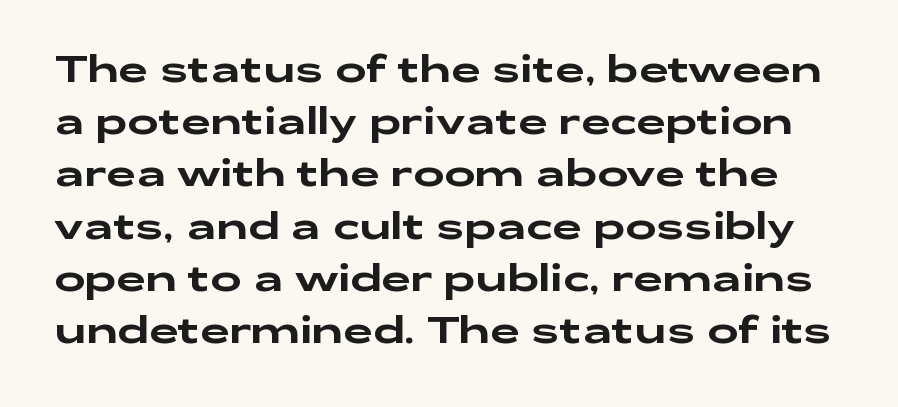
The image shows 37 px wide sans-serif type, upright; set normal line spacing (1.41x), normal letter spacing, not underlined; low stroke contrast and a medium x-height.
